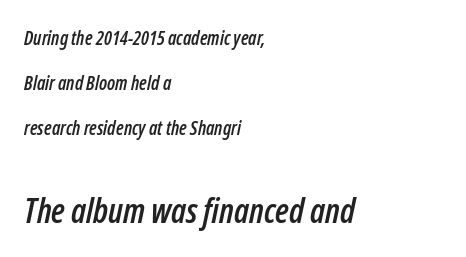
Q: Is the text italic (slanted)? A: Yes, it leans right by about 12 degrees.
Q: Is the text underlined? A: No.
Q: How is the paragraph aligned? A: Left-aligned.
Q: Is the spacing between letters normal or unusually wide? A: Normal.
Q: Is the spacing between lines tight, normal or loose? A: Loose.
Q: Which block of text is set in a larger size, the first (top) or the second (bottom)? A: The second (bottom) one.
Q: Width (condensed, normal, or wide)? A: Condensed.
Q: Stroke contrast? A: Low.
Q: x-height? A: Medium.
Q: Monospaced? A: No.
